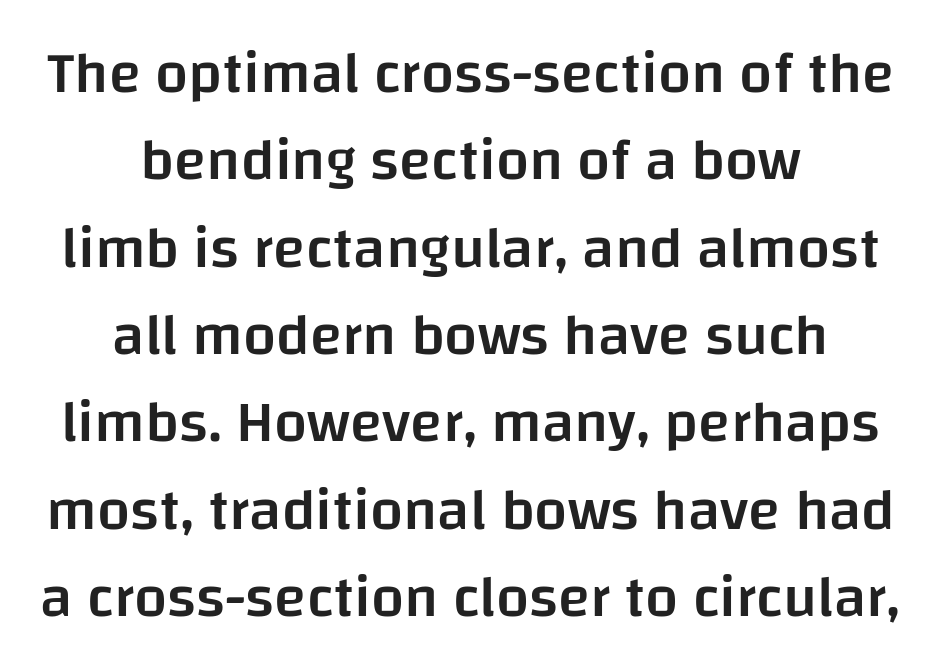
A somewhat darkened texture: the type is semibold rather than bold. The face used here is proportionally spaced, like ordinary book or web type. A normal amount of white space separates one row of letters from the next. Underline: absent. No feet cap the strokes, marking this as sans-serif type. Posture: straight, roman, zero tilt.
